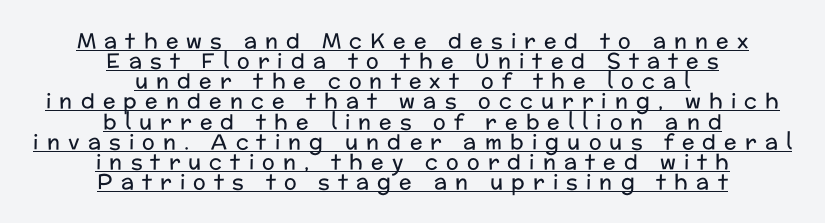
{"italic": "no", "bold": "no", "underline": "yes", "align": "center", "line_spacing": "tight", "line_spacing_ratio": 0.96, "letter_spacing": "wide", "letter_spacing_em": 0.39, "glyph_px": 21}
